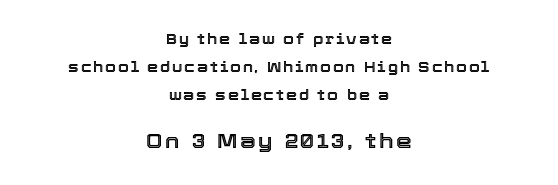
The image shows 20 px text type, upright; set centered, loose line spacing (2.0x), not underlined; the second (bottom) block is 1.43x larger.
